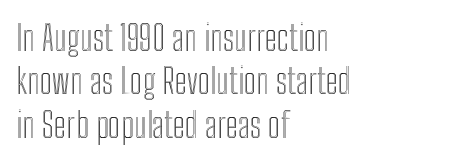
{"italic": "no", "width": "condensed", "x_height": "medium", "monospaced": "no", "underline": "no", "align": "left", "line_spacing_ratio": 1.24, "letter_spacing": "normal", "letter_spacing_em": 0.0, "glyph_px": 35}
